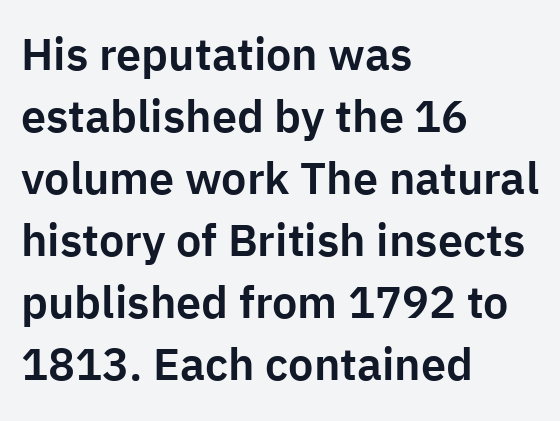
Q: Is the text italic (slanted)? A: No, it is upright.
Q: Is the typeface a serif or a sans-serif typeface? A: Sans-serif.
Q: Is the text underlined? A: No.
Q: How is the paragraph aligned? A: Left-aligned.
Q: Is the spacing between letters normal or unusually wide? A: Normal.
Q: Is the spacing between lines tight, normal or loose? A: Normal.
Q: Width (condensed, normal, or wide)? A: Normal.
Q: Stroke contrast? A: Low.
Q: x-height? A: Medium.
Q: Monospaced? A: No.
